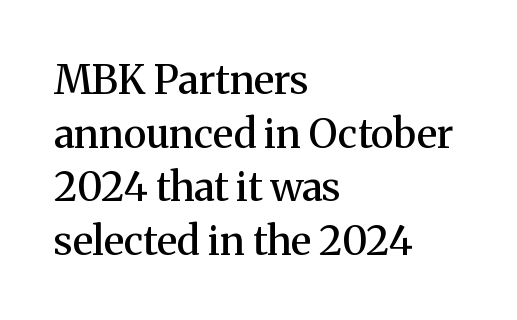
Looks like regular typesetting: each glyph gets only the width it needs. The glyphs have the mass of a demibold cut, below bold. Nobody touched the tracking dial on this one. Letters rest on an invisible, unmarked baseline. Letterform terminals end in serifs throughout the passage.
